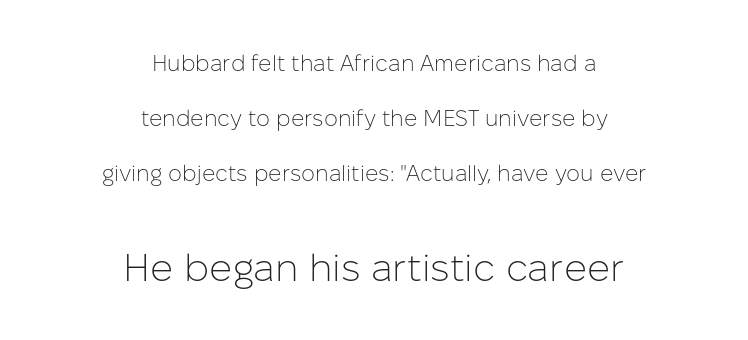
The image shows 38 px light sans-serif type, upright; set centered, loose line spacing (2.49x), normal letter spacing, not underlined; the second (bottom) block is 1.73x larger; low stroke contrast and a medium x-height.
